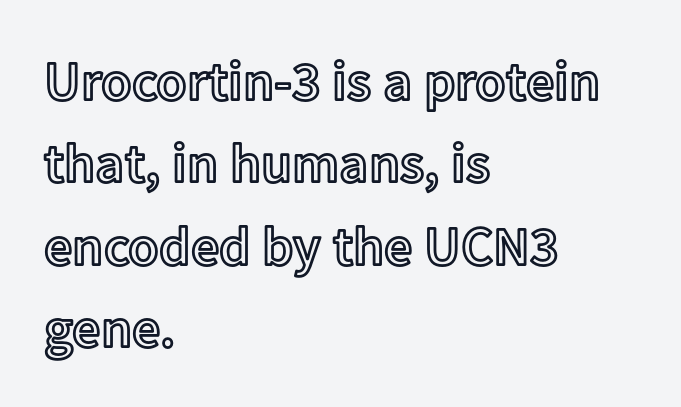
The type sits square on the baseline with zero lean. Rows of type keep a routine distance in the vertical direction. The lines in this sample share a left origin and differ only in where they stop. A typesetter would call this proportional, since set widths differ per character. A typesetter would call this zero additional tracking.
